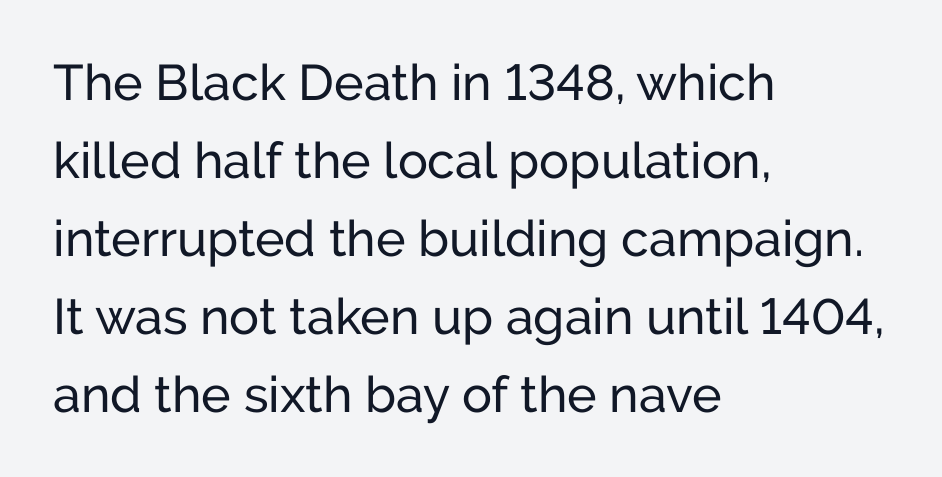
The image shows 50 px sans-serif type, upright; set left-aligned, normal line spacing (1.56x), normal letter spacing, not underlined; low stroke contrast and a medium x-height.
